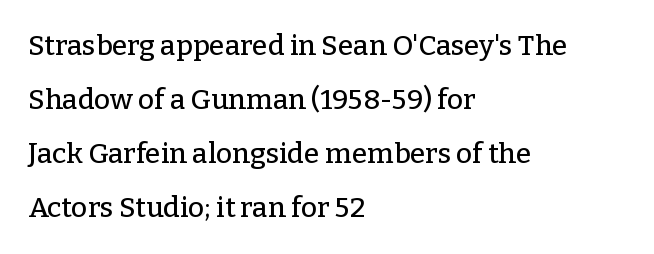
Q: Is the text italic (slanted)? A: No, it is upright.
Q: Is the typeface a serif or a sans-serif typeface? A: Serif.
Q: Is the text underlined? A: No.
Q: How is the paragraph aligned? A: Left-aligned.
Q: Is the spacing between letters normal or unusually wide? A: Normal.
Q: Is the spacing between lines tight, normal or loose? A: Loose.
Q: Width (condensed, normal, or wide)? A: Normal.
Q: Stroke contrast? A: Low.
Q: x-height? A: Medium.
Q: Monospaced? A: No.
